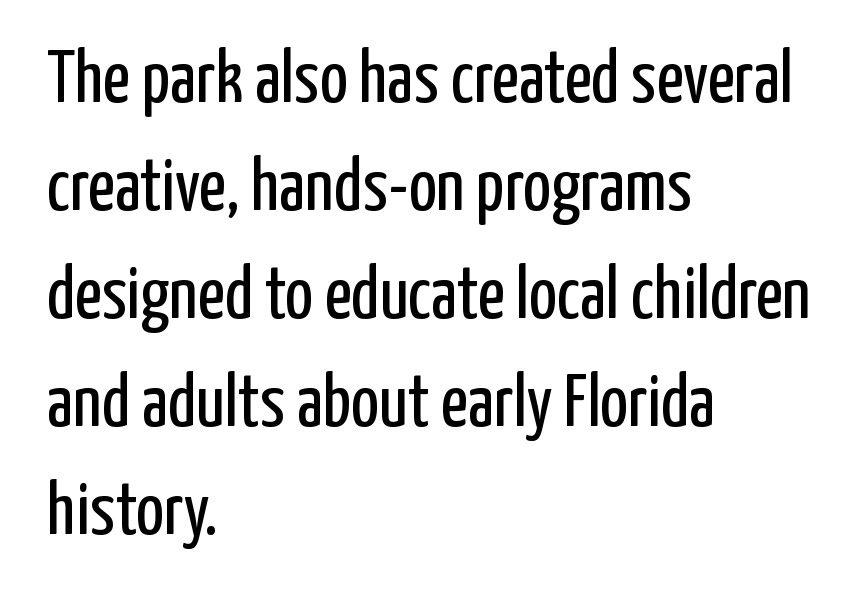
{"serif": "no", "italic": "no", "bold": "no", "weight": "regular", "width": "condensed", "stroke_contrast": "low", "x_height": "medium", "monospaced": "no", "underline": "no", "align": "left", "line_spacing": "normal", "line_spacing_ratio": 1.46, "letter_spacing": "normal", "letter_spacing_em": 0.0, "glyph_px": 74}
